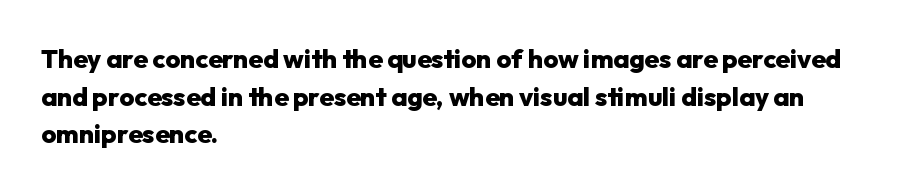
The image shows 26 px bold type, upright; set left-aligned, normal line spacing (1.45x), normal letter spacing, not underlined.
